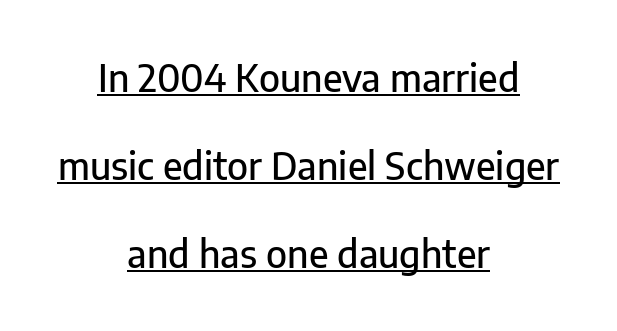
{"serif": "no", "italic": "no", "width": "normal", "stroke_contrast": "low", "x_height": "medium", "monospaced": "no", "underline": "yes", "align": "center", "line_spacing": "loose", "line_spacing_ratio": 2.38, "letter_spacing": "normal", "letter_spacing_em": 0.0, "glyph_px": 37}
